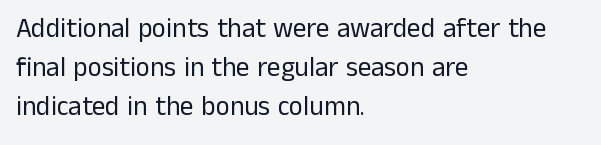
{"italic": "no", "bold": "no", "underline": "no", "align": "left", "line_spacing": "normal", "line_spacing_ratio": 1.45, "letter_spacing": "normal", "letter_spacing_em": 0.0, "glyph_px": 27}
